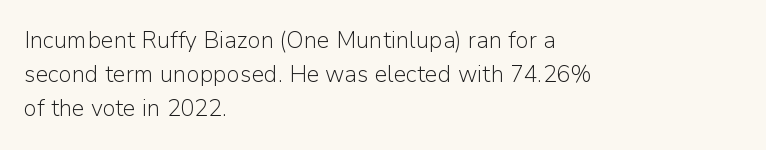
The type sits square on the baseline with zero lean. Stem width sits at or under what a default text font uses. Horizontally, the lines are justified to the leading edge only. This sample keeps an unexceptional amount of space between lines. The space beneath each line is pristine and unruled. There is no visible air inserted between adjacent glyphs.
